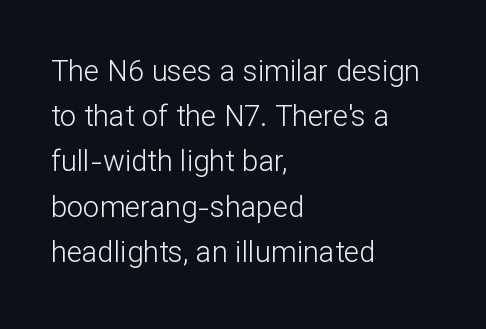
{"serif": "no", "italic": "no", "bold": "no", "weight": "light", "width": "normal", "stroke_contrast": "low", "x_height": "medium", "monospaced": "no", "underline": "no", "align": "left", "line_spacing": "normal", "line_spacing_ratio": 1.56, "letter_spacing": "normal", "letter_spacing_em": 0.0, "glyph_px": 29}
